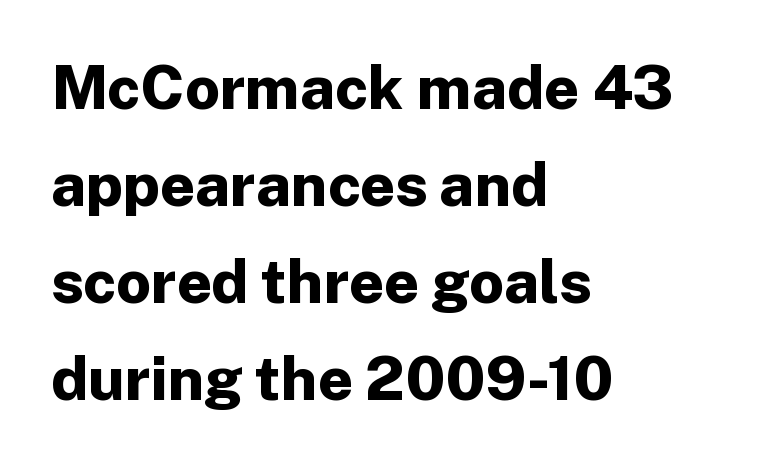
This sample has the flowing, uneven cadence of proportional lettering. Has an underline been added? It has not. Stroke terminals: plain, sans-serif. Inter-character spacing is left at the font's built-in metrics.
